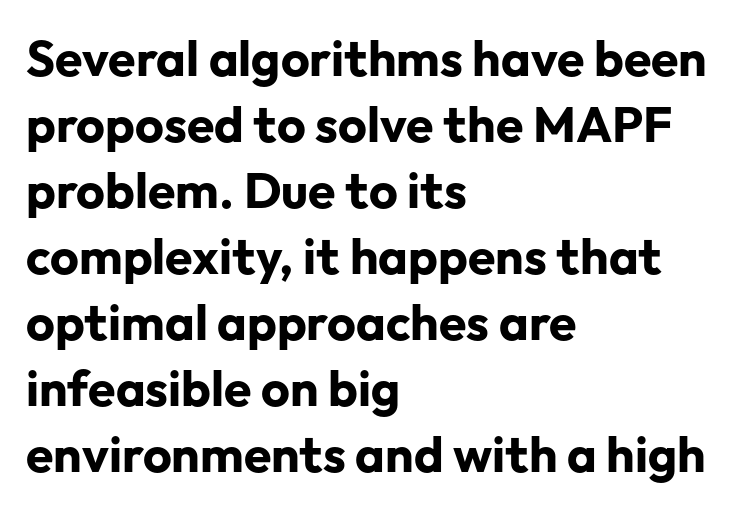
The paragraph has a hard left edge and a soft right edge. You could not count columns in this text — the font is proportionally spaced. Notice how the stems are strictly vertical — no italics here. The rows are spaced the way most documents space them.
